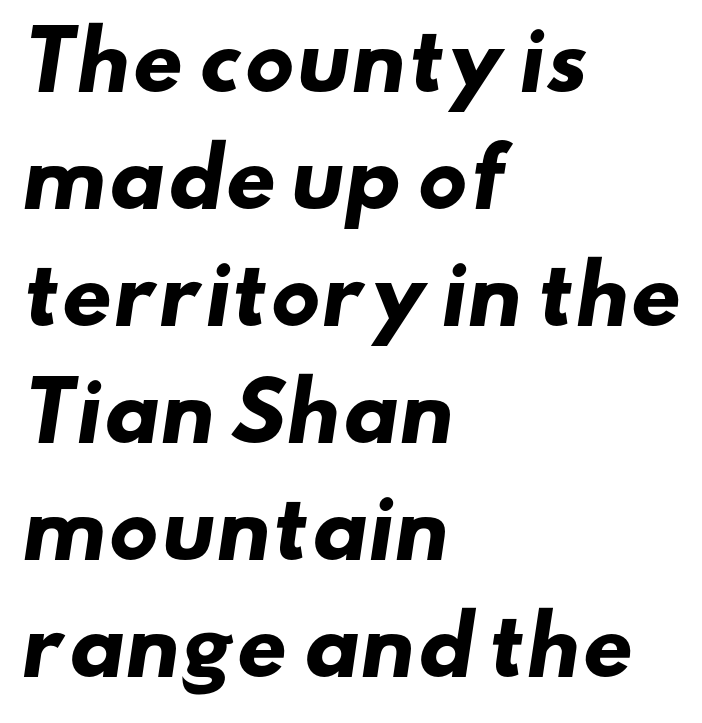
{"serif": "no", "bold": "yes", "weight": "heavy", "width": "wide", "stroke_contrast": "low", "x_height": "small", "monospaced": "no", "underline": "no", "align": "left", "line_spacing": "normal", "line_spacing_ratio": 1.48, "letter_spacing": "normal", "letter_spacing_em": 0.0, "glyph_px": 79}
